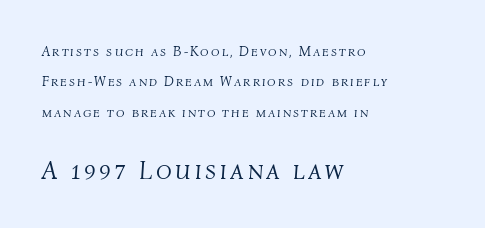
Q: Is the text bold? A: No.
Q: Is the text italic (slanted)? A: Yes, it leans right by about 4 degrees.
Q: Is the text underlined? A: No.
Q: How is the paragraph aligned? A: Left-aligned.
Q: Is the spacing between lines tight, normal or loose? A: Loose.
Q: Which block of text is set in a larger size, the first (top) or the second (bottom)? A: The second (bottom) one.
